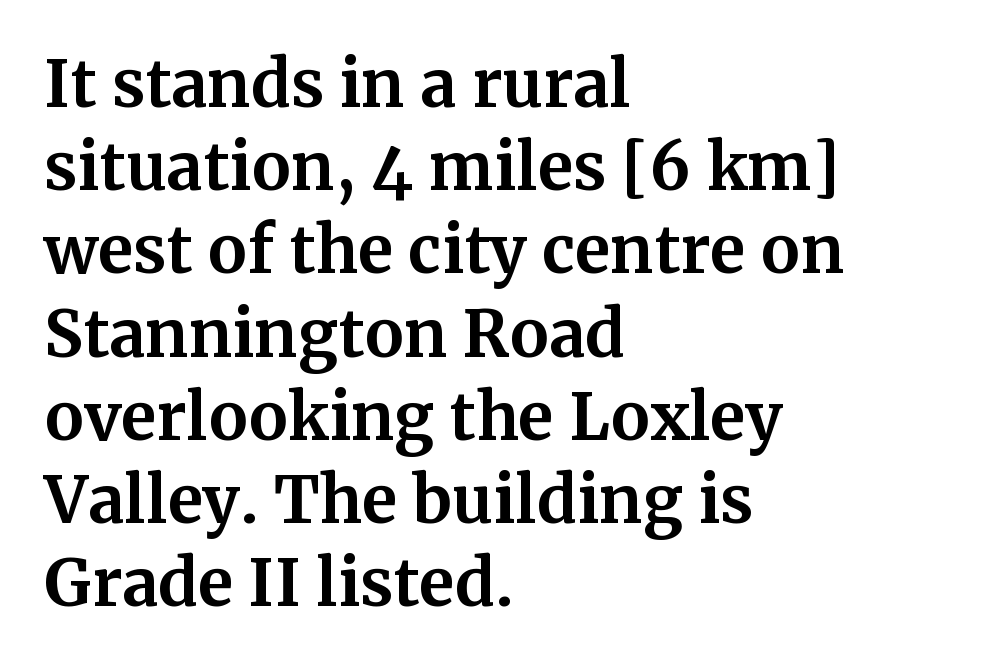
Q: Is the text bold? A: Yes.
Q: Is the text italic (slanted)? A: No, it is upright.
Q: Is the typeface a serif or a sans-serif typeface? A: Serif.
Q: Is the text underlined? A: No.
Q: How is the paragraph aligned? A: Left-aligned.
Q: Is the spacing between letters normal or unusually wide? A: Normal.
Q: Is the spacing between lines tight, normal or loose? A: Normal.
Q: Width (condensed, normal, or wide)? A: Normal.
Q: Stroke contrast? A: Medium.
Q: x-height? A: Medium.
Q: Monospaced? A: No.
